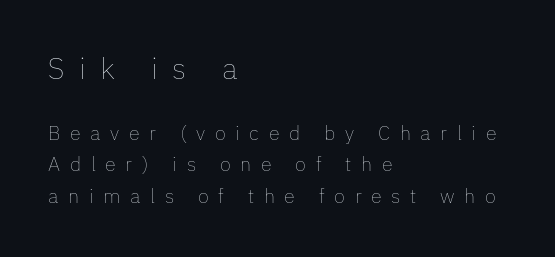
This layout puts the oversized block above and the modest block below. All the whitespace from short lines collects on the right. Students, observe: this is what conventionally led text looks like. The typography opts for an upright posture over an oblique one. A quiet, ordinary-to-light weight characterises the typeface.
